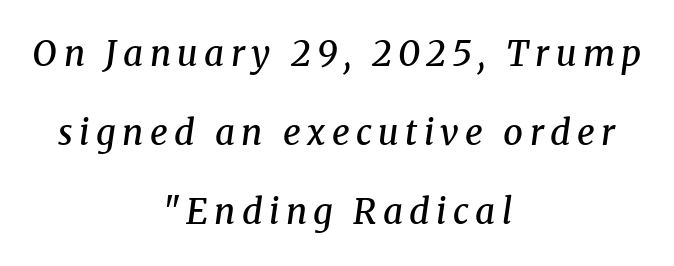
Q: Is the text bold? A: Semi-bold.
Q: Is the text italic (slanted)? A: Yes, it leans right by about 8 degrees.
Q: Is the typeface a serif or a sans-serif typeface? A: Serif.
Q: Is the text underlined? A: No.
Q: How is the paragraph aligned? A: Centered.
Q: Is the spacing between lines tight, normal or loose? A: Loose.
Q: Width (condensed, normal, or wide)? A: Normal.
Q: Stroke contrast? A: Medium.
Q: x-height? A: Medium.
Q: Monospaced? A: No.
